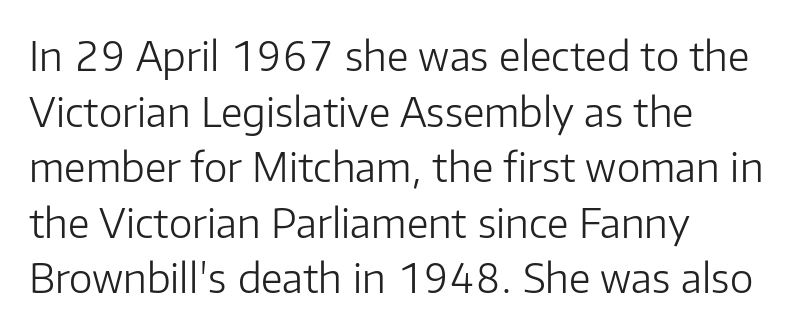
Posture: upright roman. Each stroke keeps to a modest, everyday thickness or less. The setting favours the left margin, as ordinary paragraphs usually do. Is this a sans? Yes — the strokes have no serifs. How are the letters spaced? Ordinarily, with no added tracking. Each new line begins a customary step beneath the previous one.
